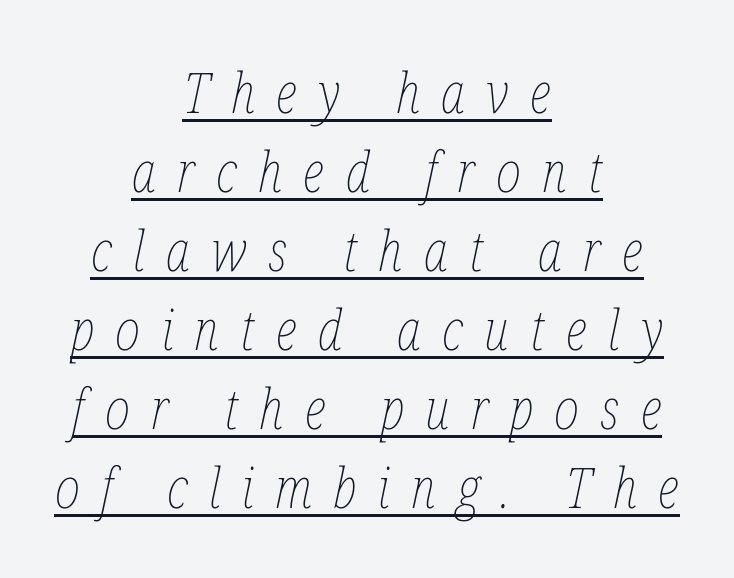
{"italic": "yes", "lean": "right", "slant_degrees": 12, "bold": "no", "weight": "thin", "width": "condensed", "stroke_contrast": "low", "x_height": "medium", "monospaced": "no", "underline": "yes", "align": "center", "line_spacing": "normal", "line_spacing_ratio": 1.41, "letter_spacing": "wide", "letter_spacing_em": 0.38, "glyph_px": 56}
